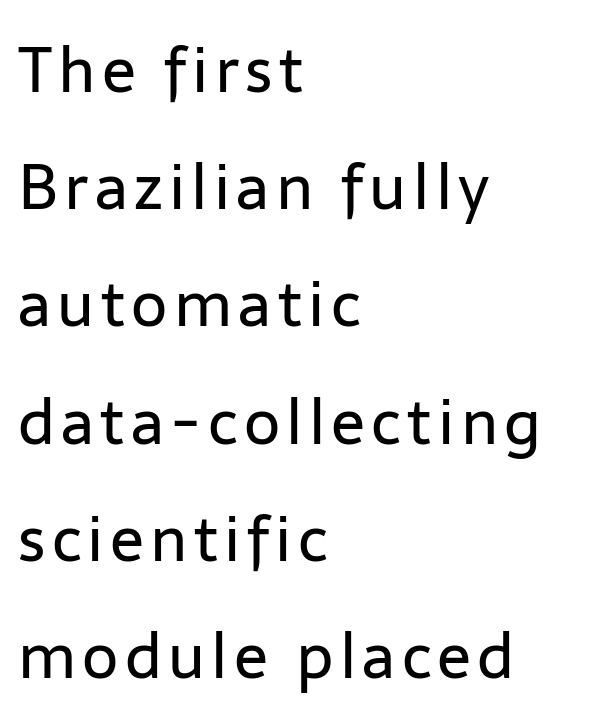
{"serif": "no", "italic": "no", "bold": "no", "weight": "regular", "width": "normal", "stroke_contrast": "low", "x_height": "medium", "monospaced": "no", "underline": "no", "align": "left", "line_spacing_ratio": 1.86, "glyph_px": 63}
